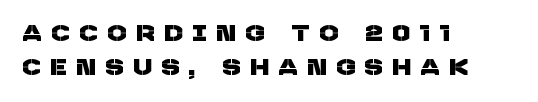
The block of text has a typical density, with ordinary space between rows. These lines are set flush left with a ragged right edge. Glyph-to-glyph distance is far greater than everyday printed text. Just letters on the line, the space beneath them empty.
